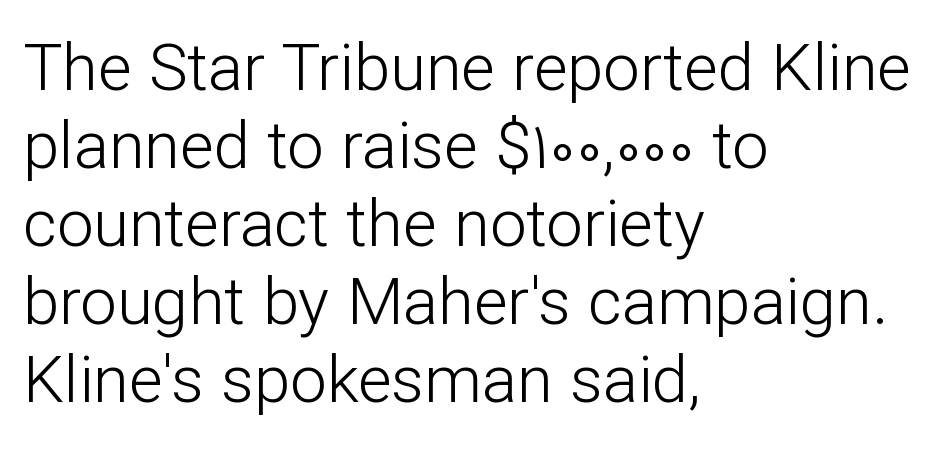
Q: Is the text bold? A: No.
Q: Is the text italic (slanted)? A: No, it is upright.
Q: Is the typeface a serif or a sans-serif typeface? A: Sans-serif.
Q: Is the text underlined? A: No.
Q: How is the paragraph aligned? A: Left-aligned.
Q: Is the spacing between letters normal or unusually wide? A: Normal.
Q: Width (condensed, normal, or wide)? A: Normal.
Q: Stroke contrast? A: Low.
Q: x-height? A: Medium.
Q: Monospaced? A: No.
